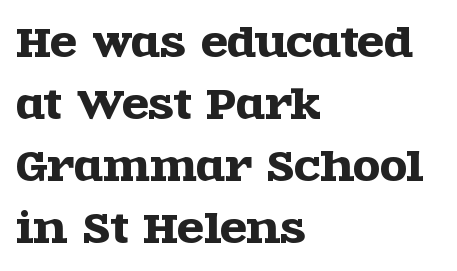
Varying glyph widths throughout — classic text-font behaviour. Spacing between characters is what you'd get straight out of the box. The font's upright variant was chosen for this text. Type style note: has serifs. Rule under the text: the space is simply empty.
